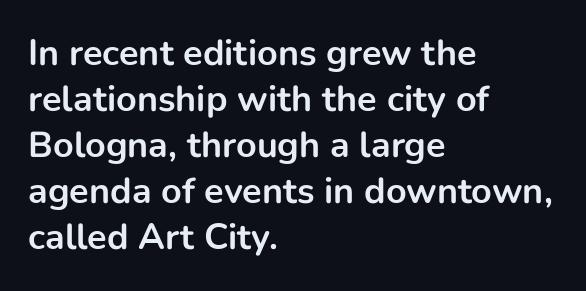
Q: Is the text bold? A: Yes.
Q: Is the text italic (slanted)? A: No, it is upright.
Q: Is the typeface a serif or a sans-serif typeface? A: Sans-serif.
Q: Is the text underlined? A: No.
Q: How is the paragraph aligned? A: Left-aligned.
Q: Is the spacing between letters normal or unusually wide? A: Normal.
Q: Is the spacing between lines tight, normal or loose? A: Normal.
Q: Width (condensed, normal, or wide)? A: Normal.
Q: Stroke contrast? A: Low.
Q: x-height? A: Medium.
Q: Monospaced? A: No.
